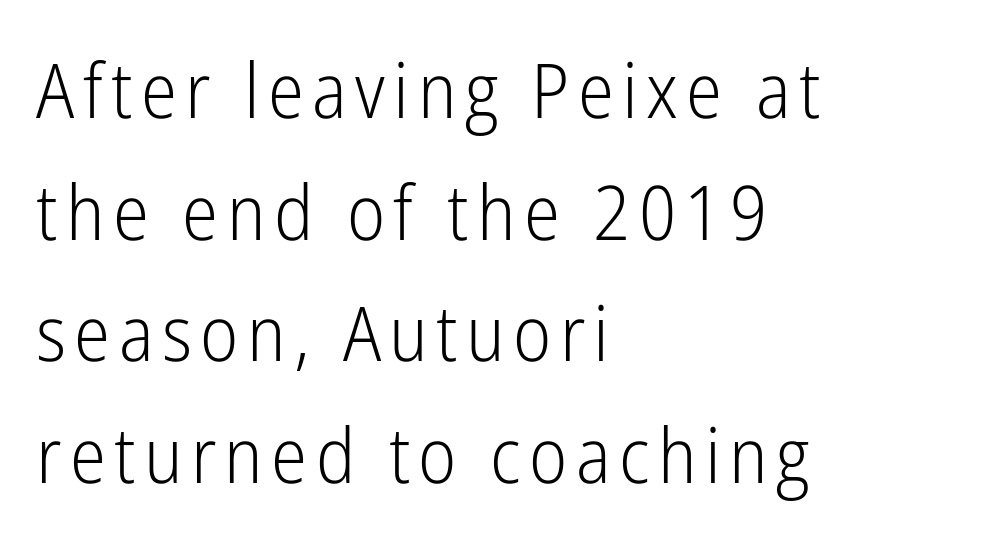
Q: Is the text bold? A: No.
Q: Is the text italic (slanted)? A: No, it is upright.
Q: Is the typeface a serif or a sans-serif typeface? A: Sans-serif.
Q: Is the text underlined? A: No.
Q: How is the paragraph aligned? A: Left-aligned.
Q: Is the spacing between lines tight, normal or loose? A: Normal.
Q: Width (condensed, normal, or wide)? A: Condensed.
Q: Stroke contrast? A: Low.
Q: x-height? A: Medium.
Q: Monospaced? A: No.
